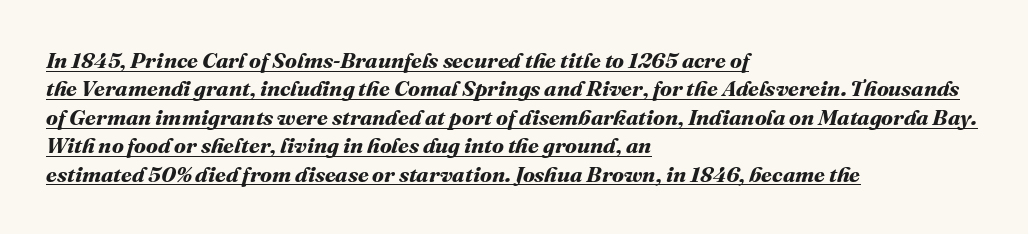
{"bold": "yes", "underline": "yes", "align": "left", "line_spacing": "normal", "line_spacing_ratio": 1.29, "letter_spacing": "normal", "letter_spacing_em": 0.0, "glyph_px": 22}
